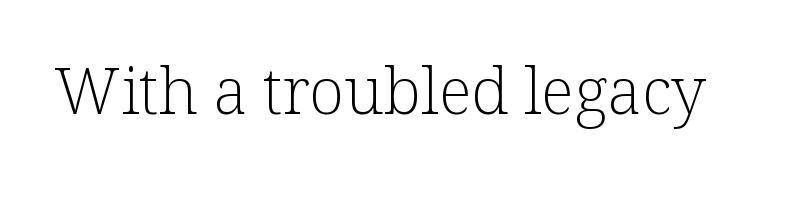
{"serif": "yes", "italic": "no", "bold": "no", "weight": "light", "width": "normal", "stroke_contrast": "low", "x_height": "medium", "monospaced": "no", "underline": "no", "letter_spacing": "normal", "letter_spacing_em": 0.0, "glyph_px": 65}
